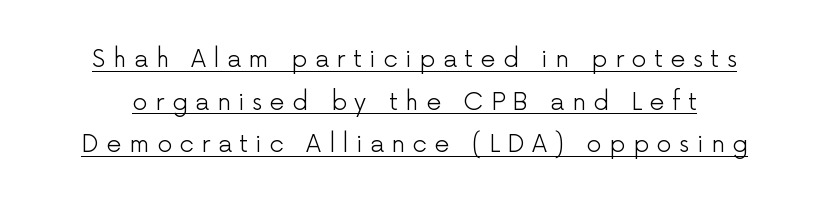
Q: Is the text bold? A: No.
Q: Is the text italic (slanted)? A: No, it is upright.
Q: Is the text underlined? A: Yes.
Q: Is the spacing between letters normal or unusually wide? A: Unusually wide.
